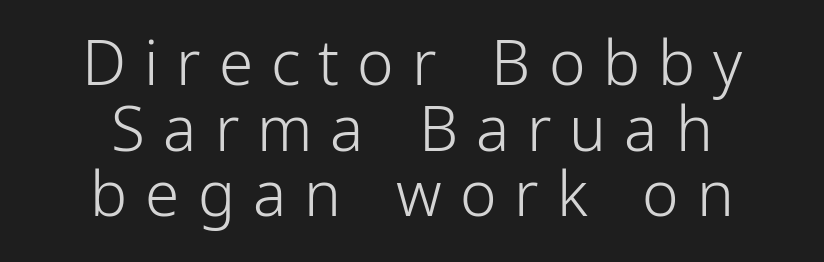
The image shows 62 px light, condensed sans-serif type, upright; set centered, tight line spacing (1.06x), unusually wide letter spacing (+0.29 em), not underlined; low stroke contrast and a medium x-height.
